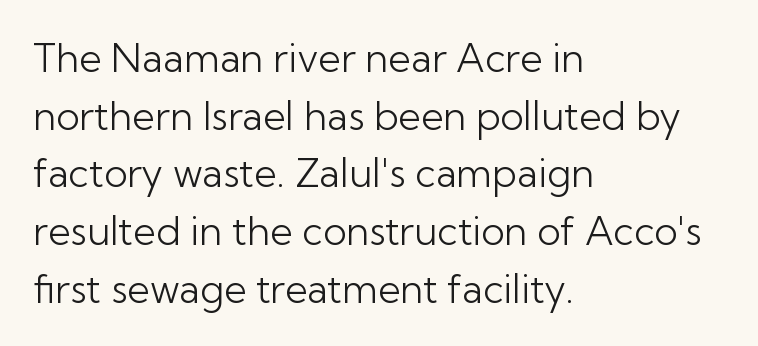
The strokes carry an ordinary text weight at most. Compared with a centered layout, this one pins lines to the left instead. Posture: upright roman. The type family on display is of the sans-serif kind.
